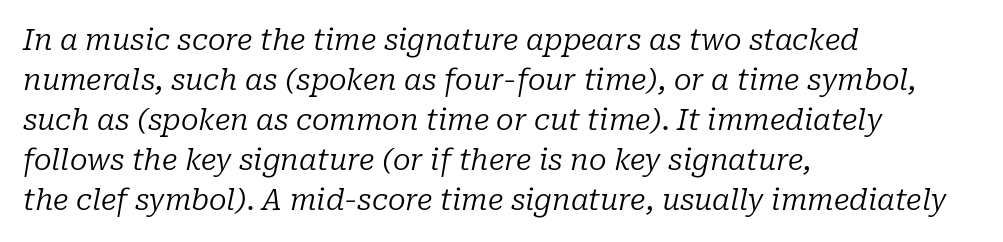
{"serif": "yes", "italic": "yes", "lean": "right", "slant_degrees": 10, "bold": "no", "weight": "regular", "width": "normal", "stroke_contrast": "low", "x_height": "medium", "monospaced": "no", "underline": "no", "align": "left", "line_spacing": "normal", "line_spacing_ratio": 1.38, "letter_spacing": "normal", "letter_spacing_em": 0.0, "glyph_px": 29}
